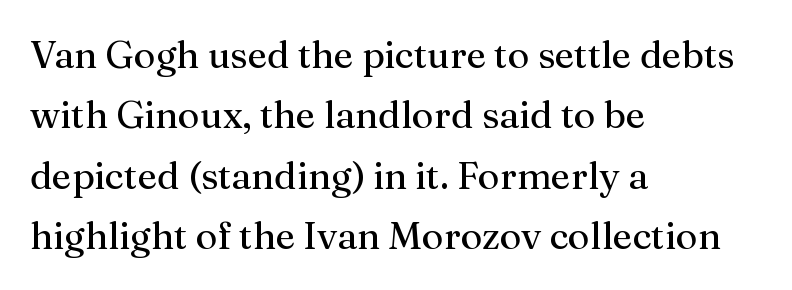
Q: Is the text bold? A: No.
Q: Is the text italic (slanted)? A: No, it is upright.
Q: Is the typeface a serif or a sans-serif typeface? A: Serif.
Q: Is the text underlined? A: No.
Q: How is the paragraph aligned? A: Left-aligned.
Q: Is the spacing between letters normal or unusually wide? A: Normal.
Q: Is the spacing between lines tight, normal or loose? A: Normal.
Q: Width (condensed, normal, or wide)? A: Normal.
Q: Stroke contrast? A: Medium.
Q: x-height? A: Medium.
Q: Monospaced? A: No.
